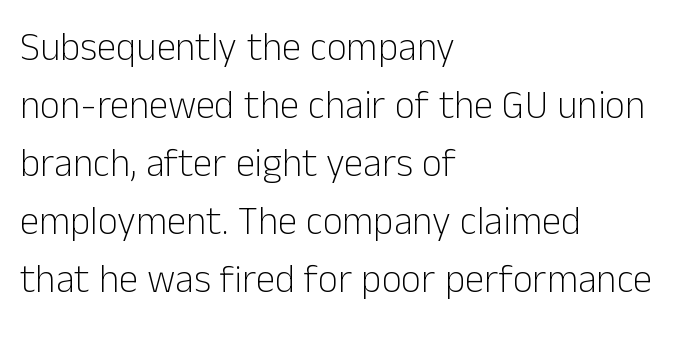
{"serif": "no", "italic": "no", "bold": "no", "weight": "light", "width": "normal", "stroke_contrast": "low", "x_height": "medium", "monospaced": "no", "underline": "no", "align": "left", "line_spacing": "normal", "line_spacing_ratio": 1.49, "letter_spacing": "normal", "letter_spacing_em": 0.0, "glyph_px": 39}
